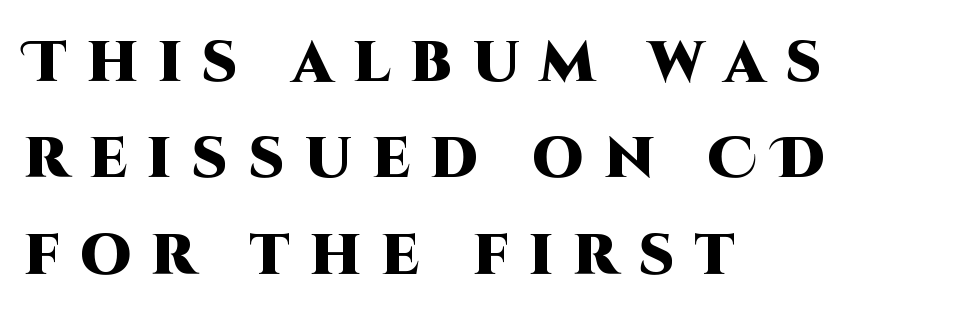
Q: Is the text bold? A: Yes.
Q: Is the text italic (slanted)? A: No, it is upright.
Q: Is the typeface a serif or a sans-serif typeface? A: Sans-serif.
Q: Is the text underlined? A: No.
Q: How is the paragraph aligned? A: Left-aligned.
Q: Is the spacing between letters normal or unusually wide? A: Unusually wide.
Q: Is the spacing between lines tight, normal or loose? A: Normal.
Q: Width (condensed, normal, or wide)? A: Normal.
Q: Stroke contrast? A: High.
Q: x-height? A: Large.
Q: Monospaced? A: No.
